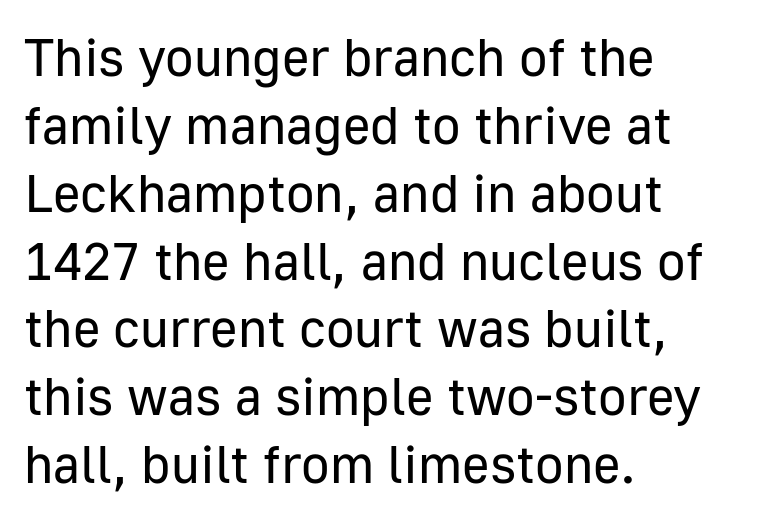
Q: Is the text bold? A: No.
Q: Is the text italic (slanted)? A: No, it is upright.
Q: Is the typeface a serif or a sans-serif typeface? A: Sans-serif.
Q: Is the text underlined? A: No.
Q: How is the paragraph aligned? A: Left-aligned.
Q: Is the spacing between letters normal or unusually wide? A: Normal.
Q: Is the spacing between lines tight, normal or loose? A: Normal.
Q: Width (condensed, normal, or wide)? A: Normal.
Q: Stroke contrast? A: Low.
Q: x-height? A: Medium.
Q: Monospaced? A: No.
